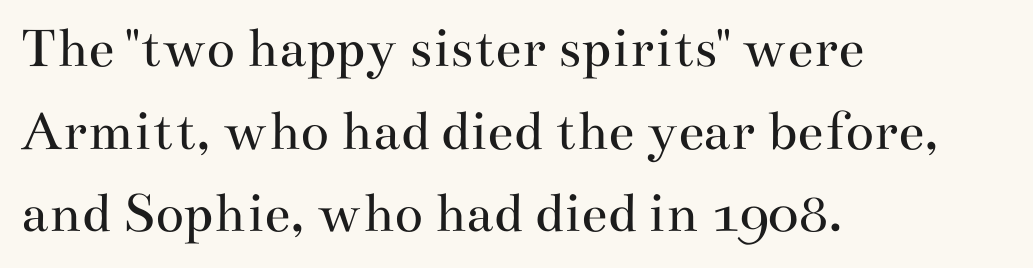
The image shows 59 px regular-weight, wide serif type, upright; set left-aligned, normal line spacing (1.4x), normal letter spacing, not underlined; medium stroke contrast and a small x-height.
